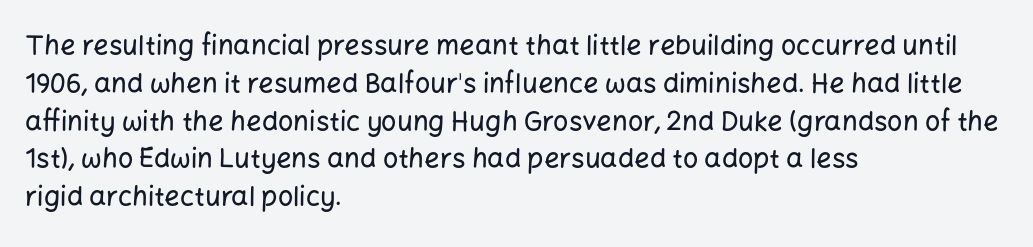
The image shows 27 px text type, upright; set left-aligned, normal line spacing (1.4x), normal letter spacing, not underlined.
